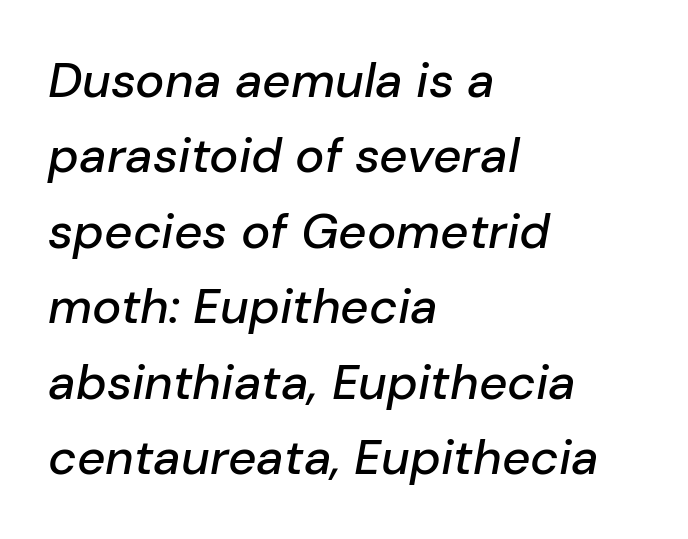
The image shows 49 px text type, italic (leaning right); set left-aligned, normal line spacing (1.54x), normal letter spacing, not underlined; low stroke contrast and a medium x-height.
